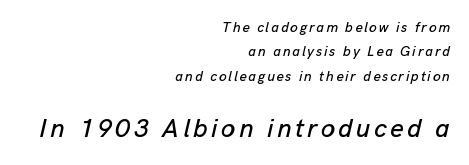
{"italic": "yes", "lean": "right", "slant_degrees": 13, "underline": "no", "align": "right", "line_spacing_ratio": 1.75, "larger_block": "second", "size_ratio": 1.86, "glyph_px": 26}
